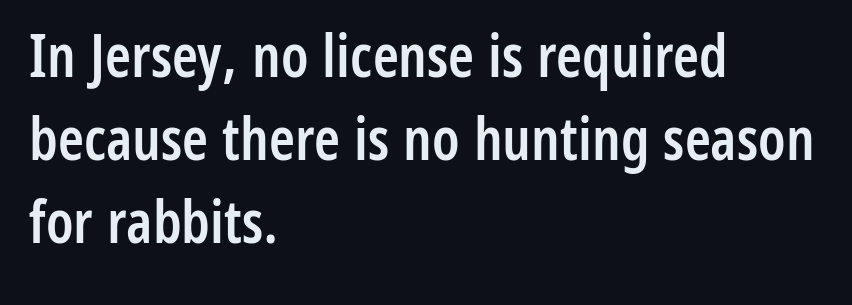
The image shows 59 px semibold, condensed sans-serif type, upright; set left-aligned, normal line spacing (1.41x), normal letter spacing, not underlined; low stroke contrast and a medium x-height.
